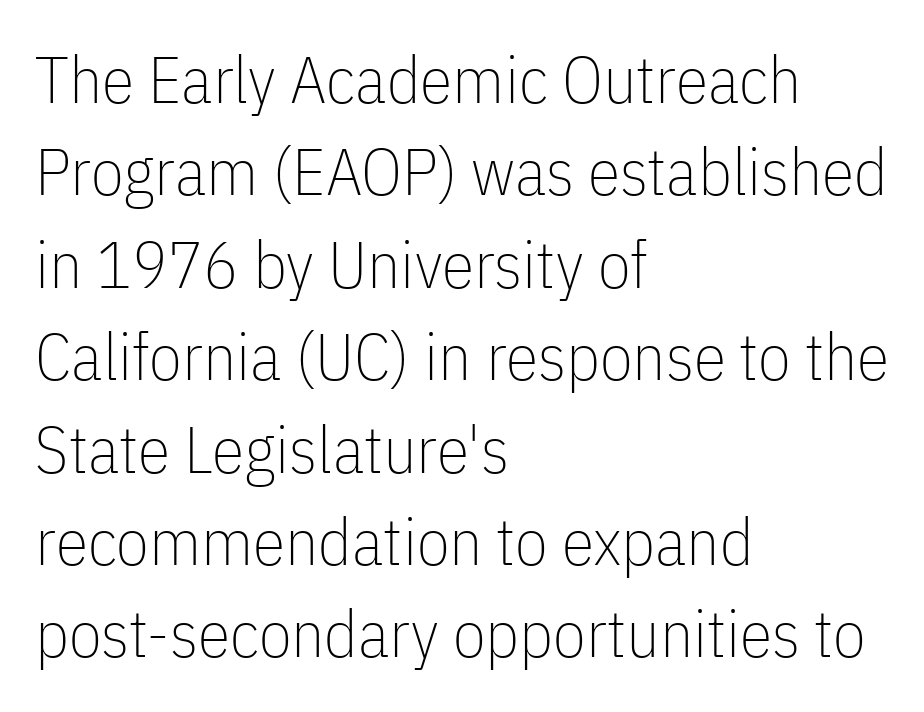
Q: Is the text bold? A: No.
Q: Is the text italic (slanted)? A: No, it is upright.
Q: Is the typeface a serif or a sans-serif typeface? A: Sans-serif.
Q: Is the text underlined? A: No.
Q: How is the paragraph aligned? A: Left-aligned.
Q: Is the spacing between letters normal or unusually wide? A: Normal.
Q: Is the spacing between lines tight, normal or loose? A: Normal.
Q: Width (condensed, normal, or wide)? A: Condensed.
Q: Stroke contrast? A: Low.
Q: x-height? A: Medium.
Q: Monospaced? A: No.
